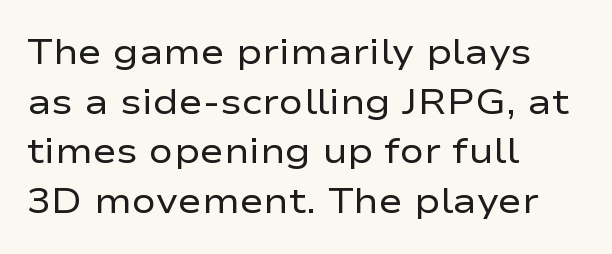
{"serif": "no", "italic": "no", "bold": "no", "weight": "regular", "width": "wide", "stroke_contrast": "low", "x_height": "medium", "monospaced": "no", "underline": "no", "align": "left", "line_spacing": "normal", "line_spacing_ratio": 1.38, "letter_spacing": "normal", "letter_spacing_em": 0.0, "glyph_px": 36}
